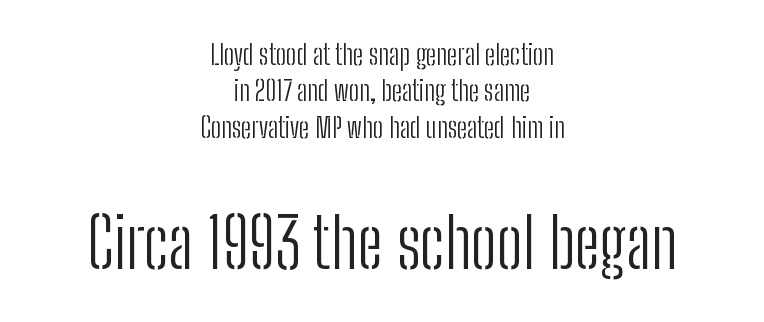
Q: Is the text bold? A: No.
Q: Is the text italic (slanted)? A: No, it is upright.
Q: Is the typeface a serif or a sans-serif typeface? A: Sans-serif.
Q: Is the text underlined? A: No.
Q: How is the paragraph aligned? A: Centered.
Q: Is the spacing between letters normal or unusually wide? A: Normal.
Q: Is the spacing between lines tight, normal or loose? A: Normal.
Q: Which block of text is set in a larger size, the first (top) or the second (bottom)? A: The second (bottom) one.
Q: Width (condensed, normal, or wide)? A: Condensed.
Q: Stroke contrast? A: Low.
Q: x-height? A: Medium.
Q: Monospaced? A: No.
